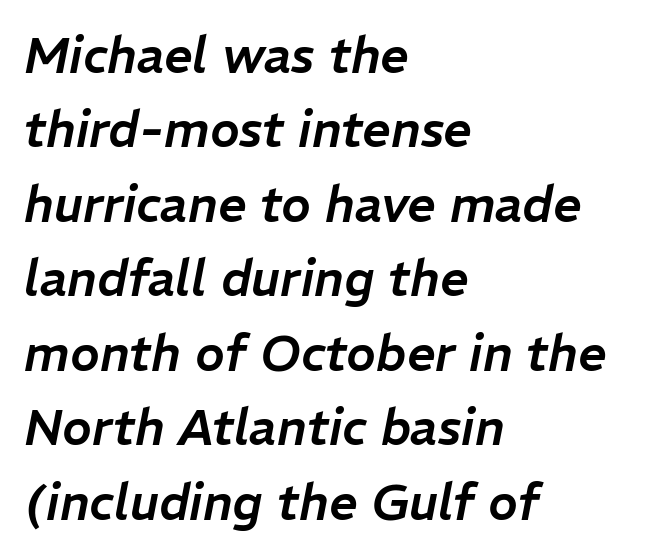
{"italic": "yes", "lean": "right", "slant_degrees": 11, "width": "normal", "stroke_contrast": "low", "x_height": "medium", "monospaced": "no", "underline": "no", "align": "left", "line_spacing": "normal", "line_spacing_ratio": 1.49, "letter_spacing": "normal", "letter_spacing_em": 0.0, "glyph_px": 50}
